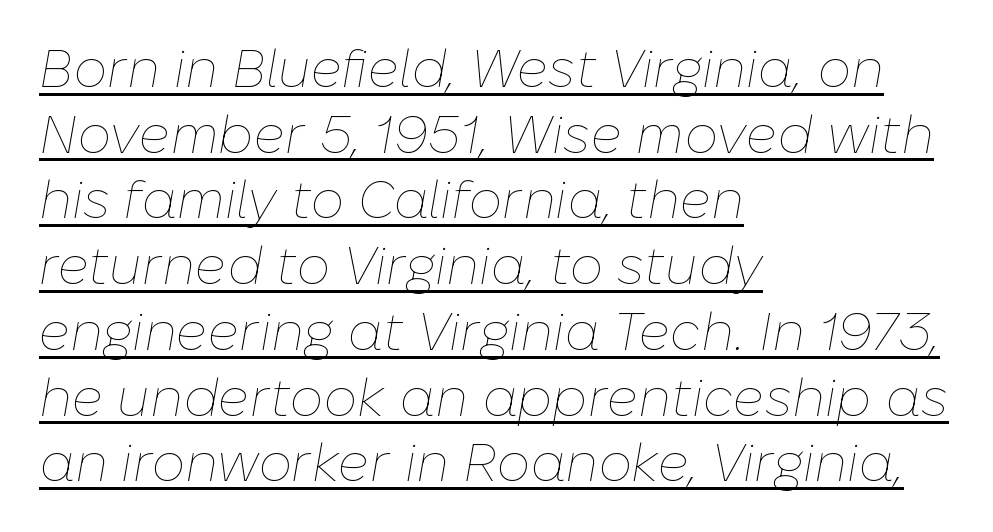
The image shows 53 px thin type, italic (leaning right); set left-aligned, line spacing 1.24x, normal letter spacing, underlined; low stroke contrast and a medium x-height.
